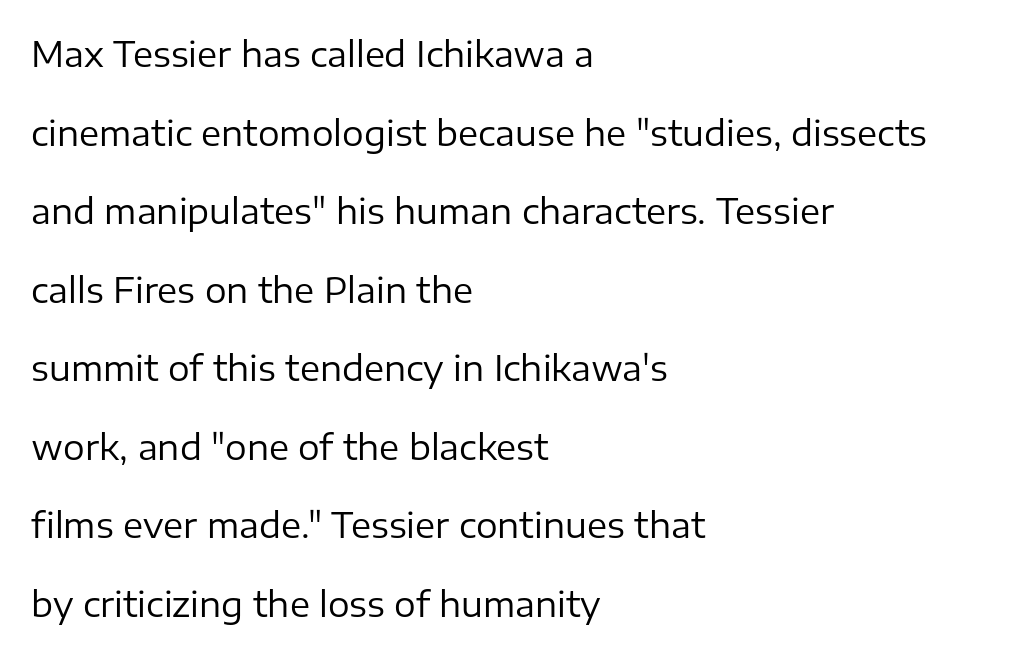
Q: Is the text bold? A: No.
Q: Is the text italic (slanted)? A: No, it is upright.
Q: Is the typeface a serif or a sans-serif typeface? A: Sans-serif.
Q: Is the text underlined? A: No.
Q: How is the paragraph aligned? A: Left-aligned.
Q: Is the spacing between letters normal or unusually wide? A: Normal.
Q: Is the spacing between lines tight, normal or loose? A: Loose.
Q: Width (condensed, normal, or wide)? A: Normal.
Q: Stroke contrast? A: Low.
Q: x-height? A: Medium.
Q: Monospaced? A: No.
